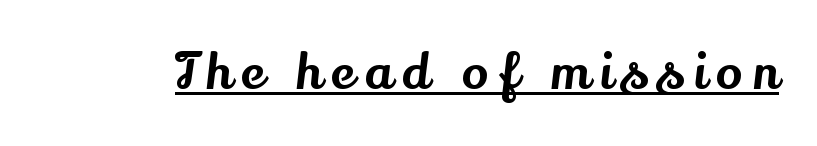
{"serif": "yes", "width": "normal", "stroke_contrast": "medium", "x_height": "small", "monospaced": "no", "underline": "yes", "letter_spacing": "wide", "letter_spacing_em": 0.22, "glyph_px": 49}
